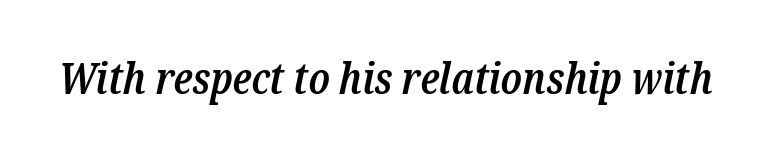
The image shows 44 px semibold, condensed serif type, italic (leaning right); set normal letter spacing, not underlined; low stroke contrast and a medium x-height.
